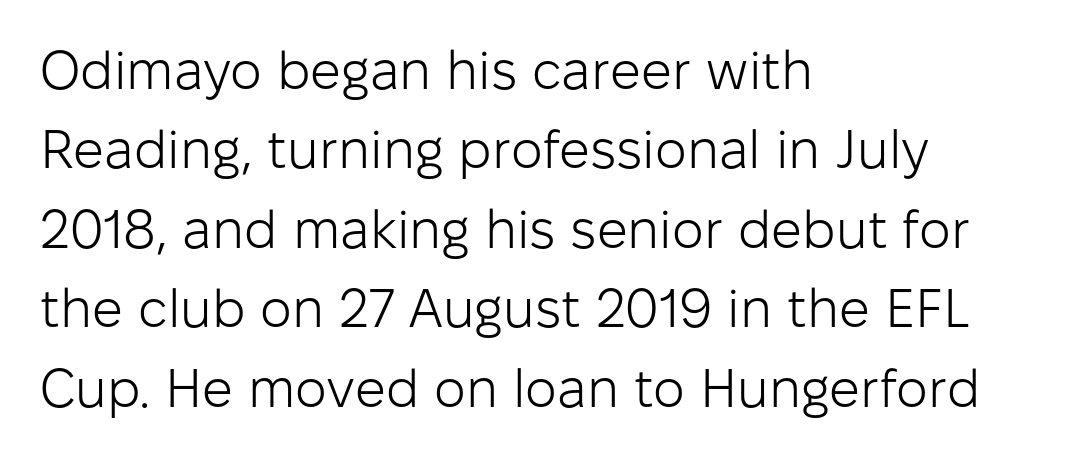
Q: Is the text bold? A: No.
Q: Is the text italic (slanted)? A: No, it is upright.
Q: Is the typeface a serif or a sans-serif typeface? A: Sans-serif.
Q: Is the text underlined? A: No.
Q: How is the paragraph aligned? A: Left-aligned.
Q: Is the spacing between letters normal or unusually wide? A: Normal.
Q: Is the spacing between lines tight, normal or loose? A: Normal.
Q: Width (condensed, normal, or wide)? A: Normal.
Q: Stroke contrast? A: Low.
Q: x-height? A: Medium.
Q: Monospaced? A: No.
